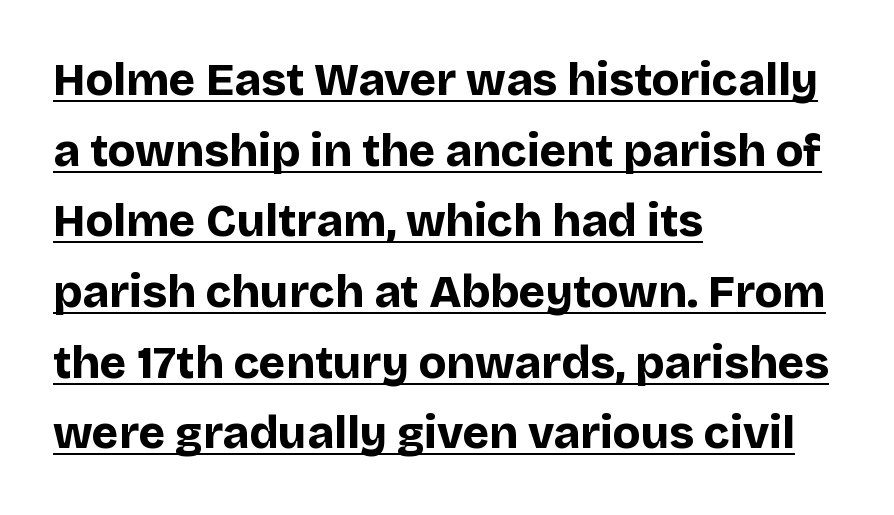
The ragged edge is on the right, which tells us the setting is flush left. Each letter keeps its own natural width here, so spacing adapts to shape. The font family rendered here belongs to the sans-serif group. Every character sits straight up, as roman type does. The typesetter has applied underlining to the passage shown.
